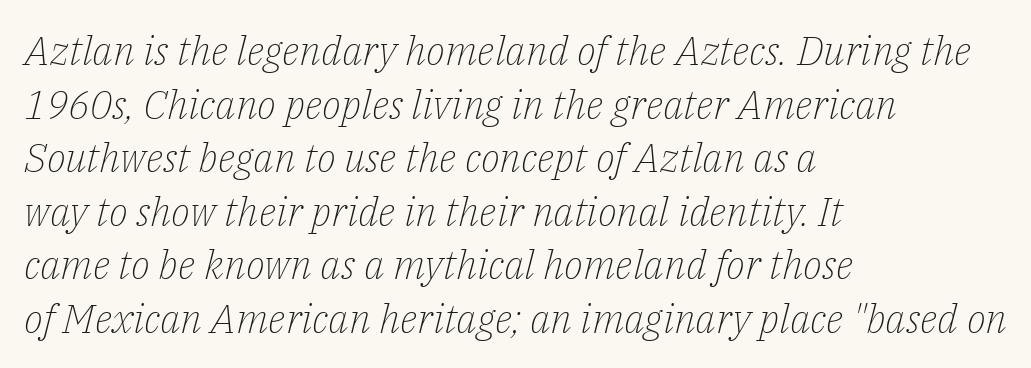
Letter spacing: default. Notice how the passage keeps a crisp vertical edge on the left only. Proportional: the letters do not fall into vertical columns. The letters are slanted; this is an italic face.
